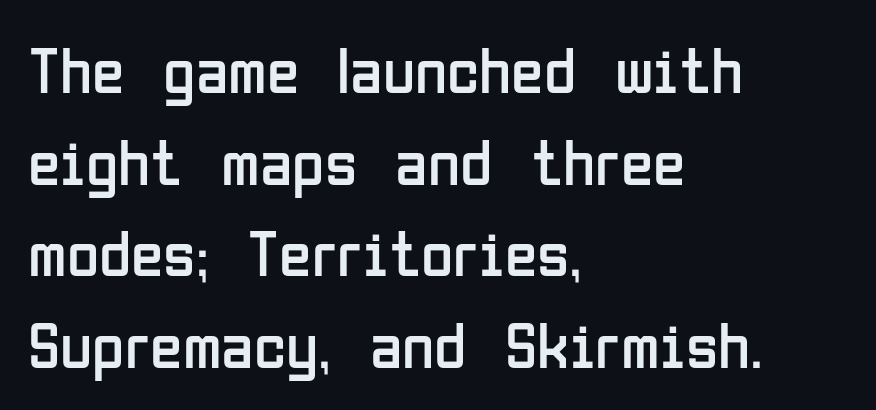
Italic? Not at all — the glyphs are vertical. There is no visible air inserted between adjacent glyphs. A typesetter would call this proportional, since set widths differ per character. Check where the strokes stop: nothing finishes them off — pure sans. Teacher's note: observe the even left margin — that is flush-left alignment.
